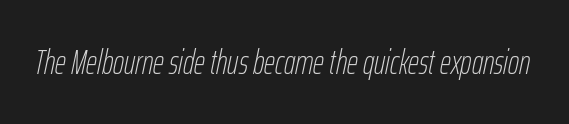
The image shows 34 px thin, condensed type, italic (leaning right); set normal letter spacing, not underlined; low stroke contrast and a medium x-height.
